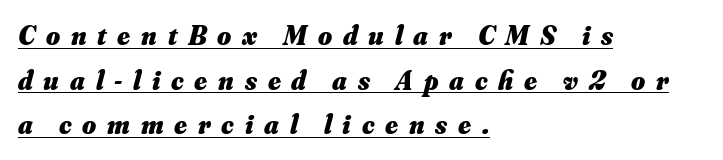
The image shows 27 px bold type, italic (leaning right); set left-aligned, normal line spacing (1.65x), unusually wide letter spacing (+0.4 em), underlined.
